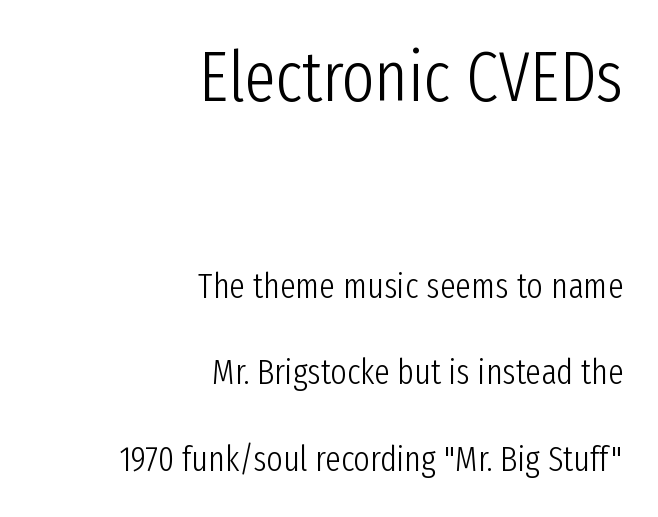
The image shows 70 px light, condensed sans-serif type, upright; set right-aligned, loose line spacing (2.48x), normal letter spacing, not underlined; the first (top) block is 2.0x larger; low stroke contrast and a medium x-height.
